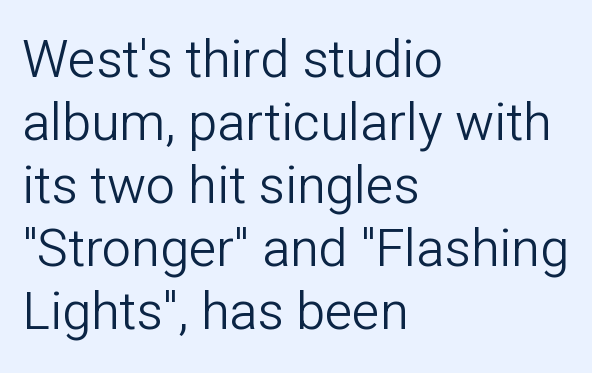
Q: Is the text bold? A: No.
Q: Is the text italic (slanted)? A: No, it is upright.
Q: Is the typeface a serif or a sans-serif typeface? A: Sans-serif.
Q: Is the text underlined? A: No.
Q: How is the paragraph aligned? A: Left-aligned.
Q: Is the spacing between letters normal or unusually wide? A: Normal.
Q: Width (condensed, normal, or wide)? A: Normal.
Q: Stroke contrast? A: Low.
Q: x-height? A: Medium.
Q: Monospaced? A: No.
